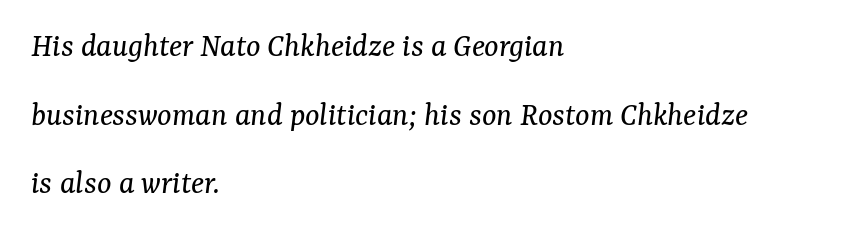
{"serif": "yes", "italic": "yes", "lean": "right", "slant_degrees": 7, "bold": "no", "weight": "regular", "width": "normal", "stroke_contrast": "medium", "x_height": "medium", "monospaced": "no", "underline": "no", "align": "left", "line_spacing": "loose", "line_spacing_ratio": 2.02, "letter_spacing": "normal", "letter_spacing_em": 0.0, "glyph_px": 34}
